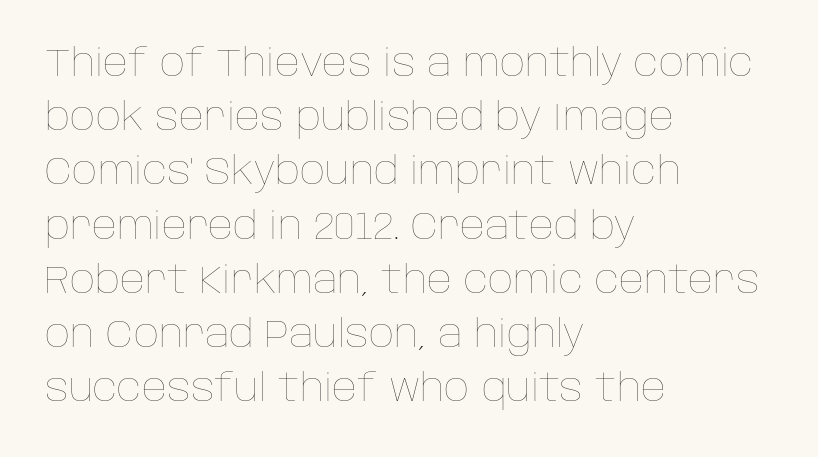
In CSS terms this would be text-align: left. The rendering keeps characters at their native spacing. Vertical stems look standard width or narrower in stroke. A bare baseline throughout the passage. Honestly, the row spacing looks completely unremarkable. Every character sits straight up, as roman type does.
